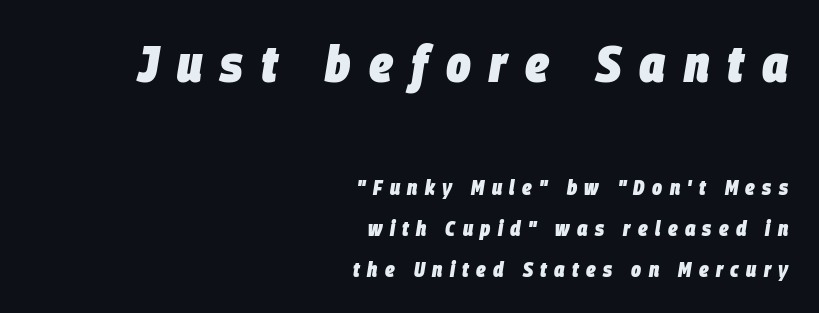
The image shows 52 px heavy, condensed type, italic (leaning right); set right-aligned, loose line spacing (1.95x), unusually wide letter spacing (+0.35 em), not underlined; the first (top) block is 2.48x larger; low stroke contrast and a large x-height.
